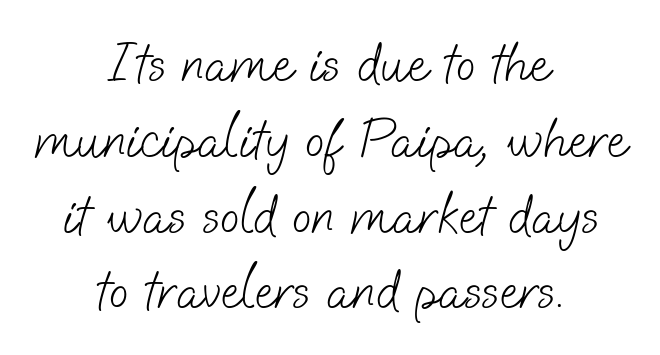
{"serif": "no", "bold": "no", "weight": "light", "width": "normal", "stroke_contrast": "low", "x_height": "small", "monospaced": "no", "underline": "no", "align": "center", "line_spacing": "normal", "line_spacing_ratio": 1.33, "letter_spacing": "normal", "letter_spacing_em": 0.0, "glyph_px": 57}
